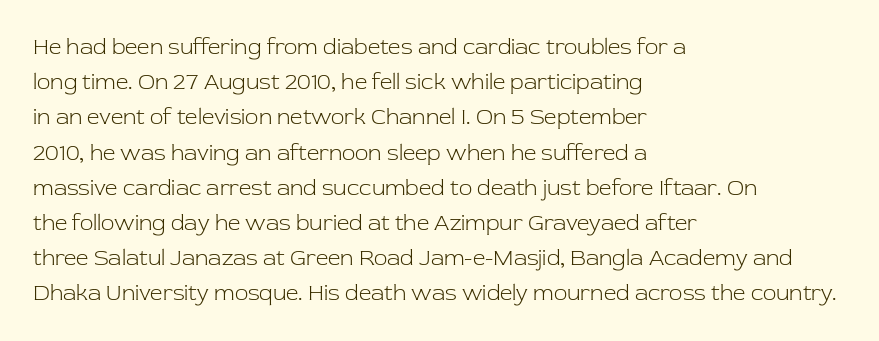
The image shows 22 px text type, upright; set left-aligned, normal line spacing (1.6x), normal letter spacing, not underlined.
